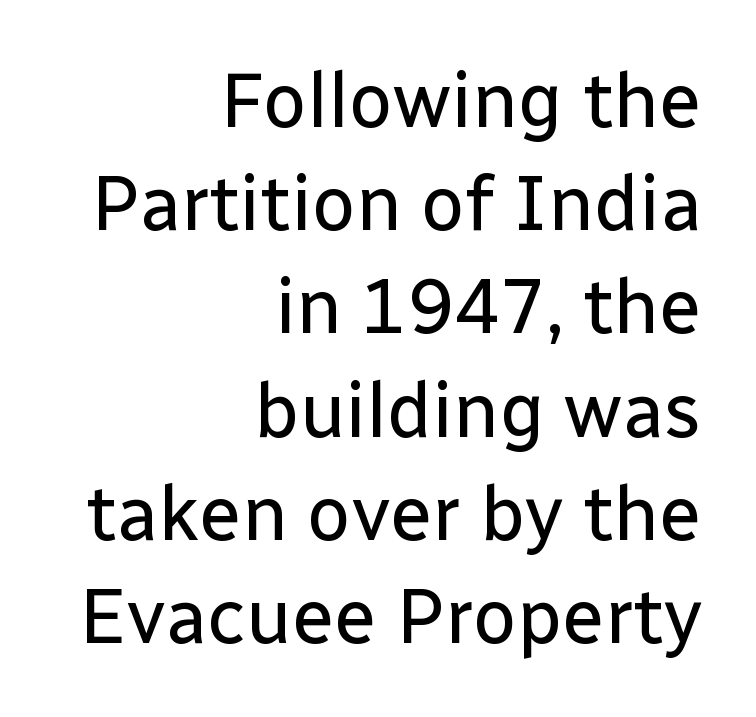
Q: Is the text bold? A: No.
Q: Is the text italic (slanted)? A: No, it is upright.
Q: Is the typeface a serif or a sans-serif typeface? A: Sans-serif.
Q: Is the text underlined? A: No.
Q: How is the paragraph aligned? A: Right-aligned.
Q: Is the spacing between letters normal or unusually wide? A: Normal.
Q: Is the spacing between lines tight, normal or loose? A: Normal.
Q: Width (condensed, normal, or wide)? A: Normal.
Q: Stroke contrast? A: Low.
Q: x-height? A: Medium.
Q: Monospaced? A: No.
